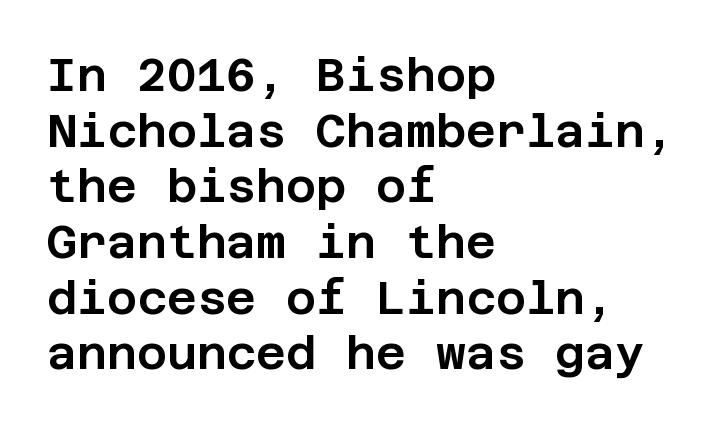
{"serif": "no", "italic": "no", "width": "normal", "stroke_contrast": "low", "x_height": "large", "underline": "no", "align": "left", "line_spacing_ratio": 1.21, "letter_spacing": "normal", "letter_spacing_em": 0.0, "glyph_px": 46}
